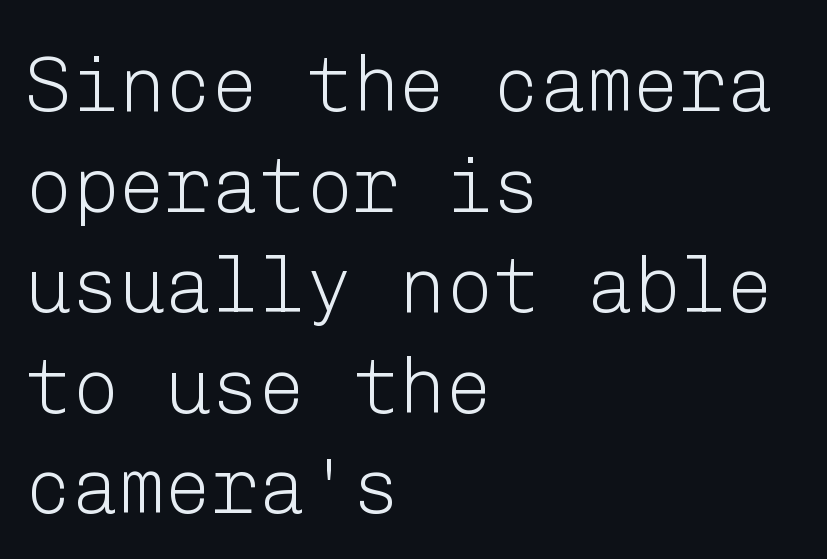
{"serif": "no", "italic": "no", "bold": "no", "weight": "light", "width": "normal", "stroke_contrast": "low", "x_height": "medium", "underline": "no", "align": "left", "line_spacing": "normal", "line_spacing_ratio": 1.29, "letter_spacing": "normal", "letter_spacing_em": 0.0, "glyph_px": 78}
